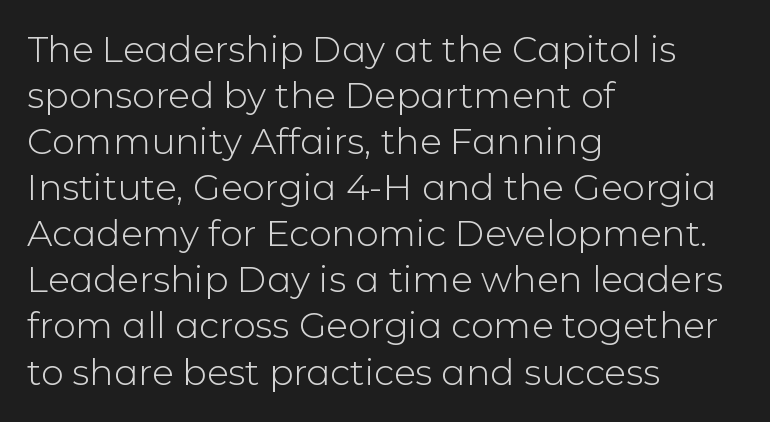
The image shows 36 px light sans-serif type, upright; set left-aligned, normal line spacing (1.28x), normal letter spacing, not underlined; low stroke contrast and a medium x-height.
